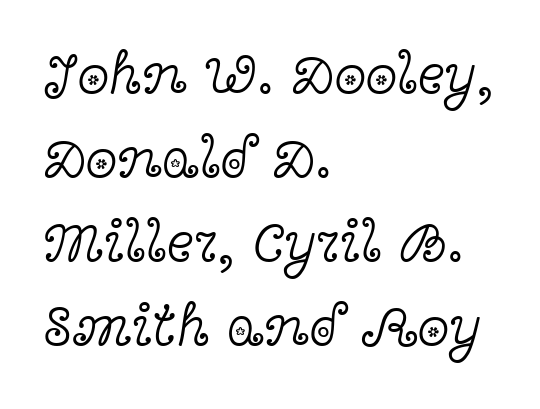
Q: Is the text bold? A: No.
Q: Is the text italic (slanted)? A: Yes.
Q: Is the typeface a serif or a sans-serif typeface? A: Serif.
Q: Is the text underlined? A: No.
Q: How is the paragraph aligned? A: Left-aligned.
Q: Is the spacing between letters normal or unusually wide? A: Normal.
Q: Is the spacing between lines tight, normal or loose? A: Normal.
Q: Width (condensed, normal, or wide)? A: Wide.
Q: x-height? A: Medium.
Q: Monospaced? A: No.
